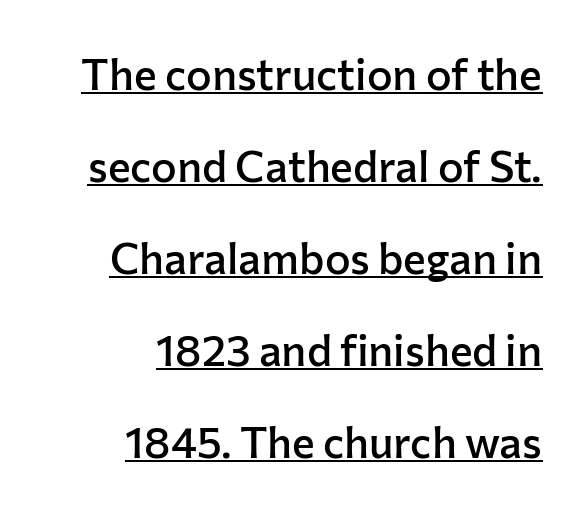
The image shows 43 px semibold sans-serif type, upright; set right-aligned, loose line spacing (2.14x), normal letter spacing, underlined; low stroke contrast and a medium x-height.
